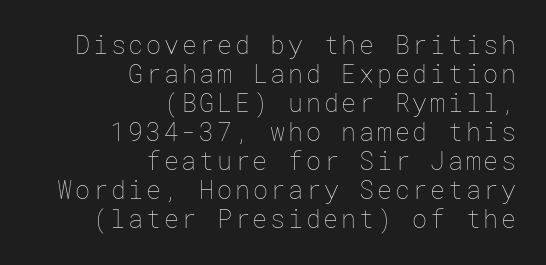
The image shows 25 px text type, upright; set right-aligned, line spacing 1.16x, not underlined.
